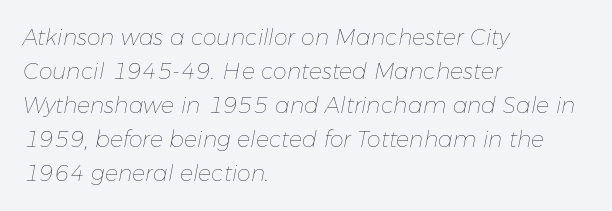
{"italic": "yes", "lean": "right", "slant_degrees": 11, "bold": "no", "underline": "no", "align": "left", "line_spacing": "normal", "line_spacing_ratio": 1.55, "letter_spacing": "normal", "letter_spacing_em": 0.0, "glyph_px": 22}
